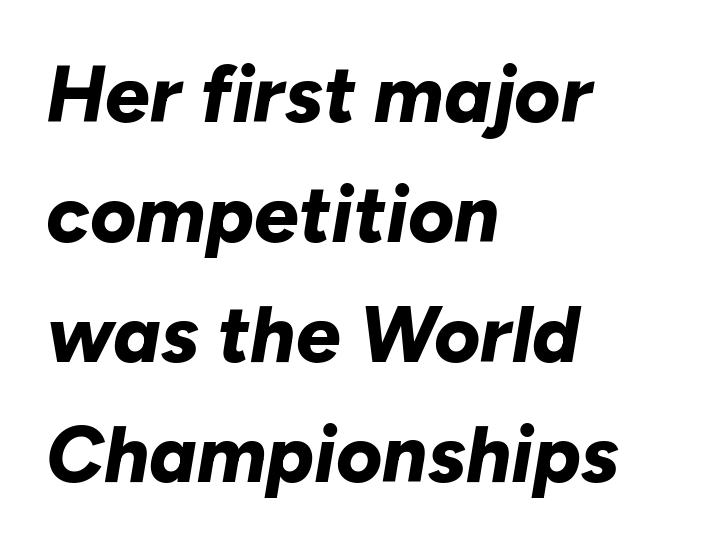
{"italic": "yes", "lean": "right", "slant_degrees": 10, "bold": "yes", "weight": "bold", "width": "normal", "stroke_contrast": "low", "x_height": "medium", "monospaced": "no", "underline": "no", "align": "left", "line_spacing": "normal", "line_spacing_ratio": 1.52, "letter_spacing": "normal", "letter_spacing_em": 0.0, "glyph_px": 79}
